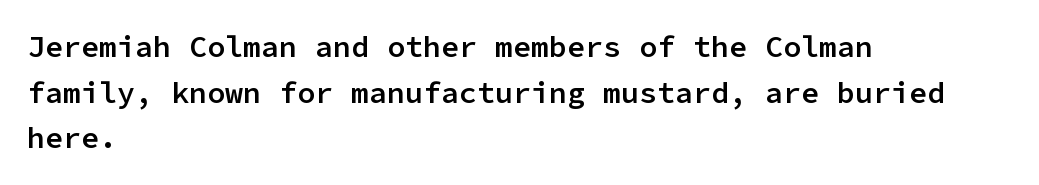
The image shows 30 px semibold sans-serif type, upright, monospaced; set left-aligned, normal line spacing (1.52x), normal letter spacing, not underlined; low stroke contrast and a medium x-height.
